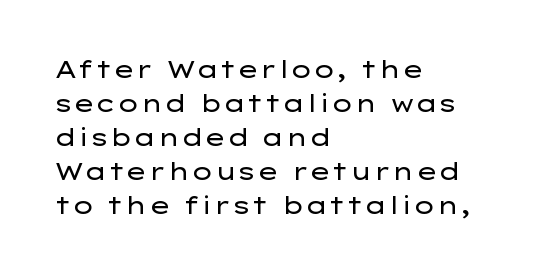
Just letters on the line, the space beneath them empty. The lines sit at an ordinary, default distance from one another. Reading down the block, your eye returns to a fixed left position each line. Think standard paragraph weight, or any step lighter than that.
